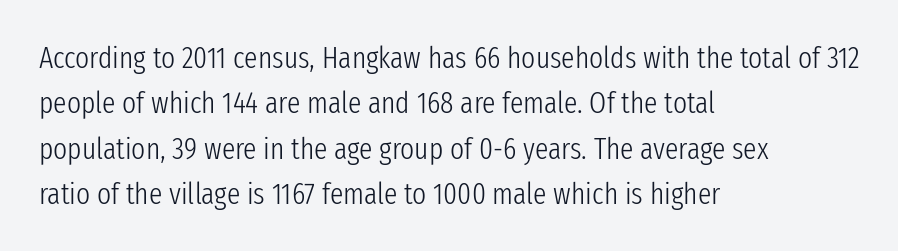
{"serif": "no", "italic": "no", "bold": "no", "weight": "light", "width": "condensed", "stroke_contrast": "low", "x_height": "medium", "monospaced": "no", "underline": "no", "align": "left", "line_spacing": "normal", "line_spacing_ratio": 1.51, "letter_spacing": "normal", "letter_spacing_em": 0.0, "glyph_px": 30}
